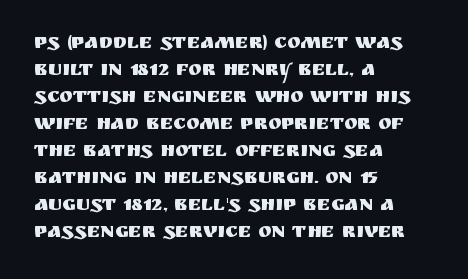
One-word summary of the alignment: left. The words here are not underlined. The passage shown stacks its lines at a standard gap. These lines were composed using upright roman letters.
